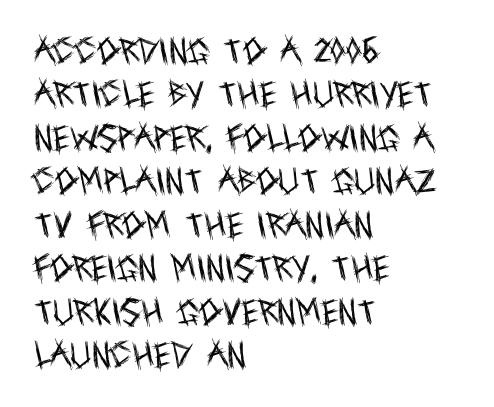
Q: Is the text bold? A: No.
Q: Is the text italic (slanted)? A: No, it is upright.
Q: Is the typeface a serif or a sans-serif typeface? A: Sans-serif.
Q: Is the text underlined? A: No.
Q: How is the paragraph aligned? A: Left-aligned.
Q: Is the spacing between letters normal or unusually wide? A: Normal.
Q: Is the spacing between lines tight, normal or loose? A: Normal.
Q: Width (condensed, normal, or wide)? A: Condensed.
Q: x-height? A: Large.
Q: Monospaced? A: No.
